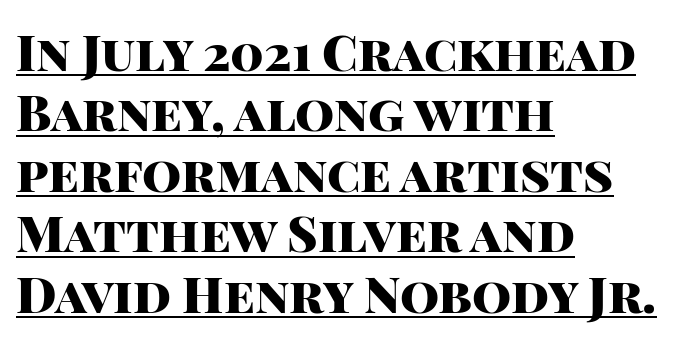
The image shows 50 px heavy sans-serif type, upright; set left-aligned, line spacing 1.21x, normal letter spacing, underlined; high stroke contrast and a large x-height.
